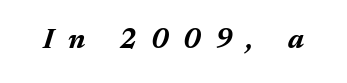
The image shows 28 px bold type, italic (leaning right); set unusually wide letter spacing (+0.5 em), not underlined; medium stroke contrast and a medium x-height.
